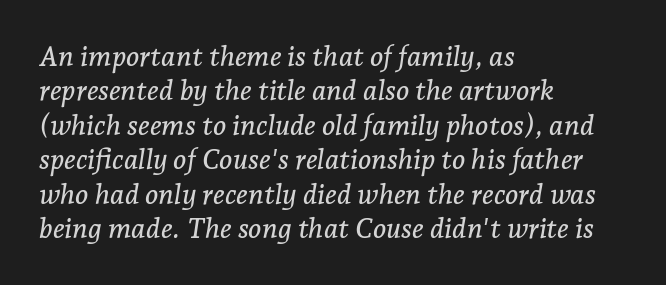
Q: Is the text italic (slanted)? A: Yes, it leans right by about 7 degrees.
Q: Is the typeface a serif or a sans-serif typeface? A: Serif.
Q: Is the text underlined? A: No.
Q: How is the paragraph aligned? A: Left-aligned.
Q: Is the spacing between letters normal or unusually wide? A: Normal.
Q: Width (condensed, normal, or wide)? A: Normal.
Q: Stroke contrast? A: Low.
Q: x-height? A: Medium.
Q: Monospaced? A: No.
